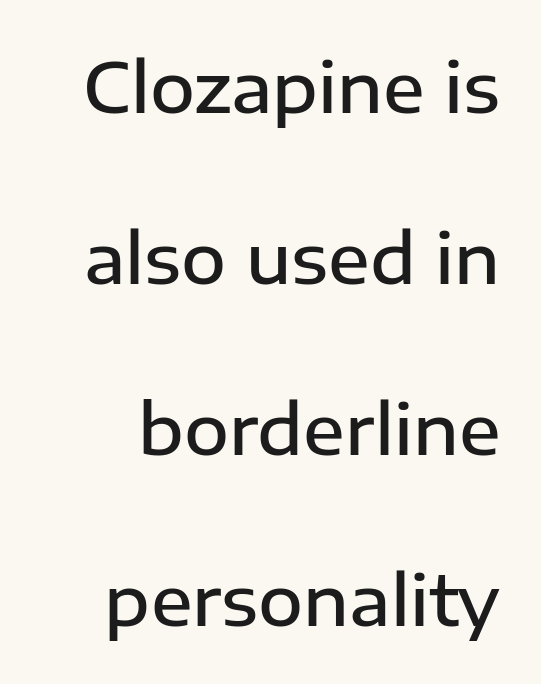
Q: Is the text bold? A: Semi-bold.
Q: Is the text italic (slanted)? A: No, it is upright.
Q: Is the typeface a serif or a sans-serif typeface? A: Sans-serif.
Q: Is the text underlined? A: No.
Q: Is the spacing between letters normal or unusually wide? A: Normal.
Q: Is the spacing between lines tight, normal or loose? A: Loose.
Q: Width (condensed, normal, or wide)? A: Normal.
Q: Stroke contrast? A: Low.
Q: x-height? A: Medium.
Q: Monospaced? A: No.
